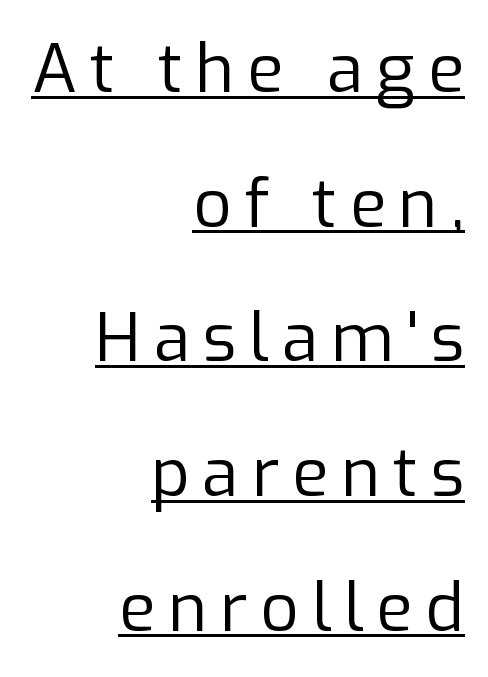
Q: Is the text bold? A: No.
Q: Is the text italic (slanted)? A: No, it is upright.
Q: Is the typeface a serif or a sans-serif typeface? A: Sans-serif.
Q: Is the text underlined? A: Yes.
Q: How is the paragraph aligned? A: Right-aligned.
Q: Is the spacing between lines tight, normal or loose? A: Loose.
Q: Width (condensed, normal, or wide)? A: Normal.
Q: Stroke contrast? A: Low.
Q: x-height? A: Medium.
Q: Monospaced? A: No.
